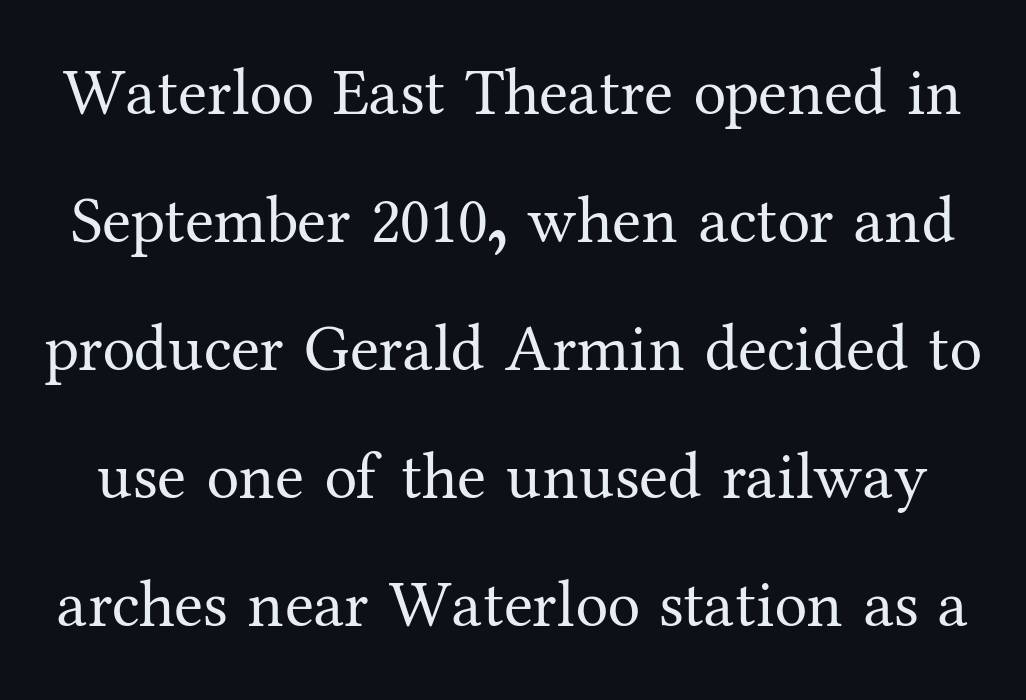
The image shows 66 px regular-weight serif type, upright; set loose line spacing (1.94x), normal letter spacing, not underlined; medium stroke contrast and a medium x-height.
